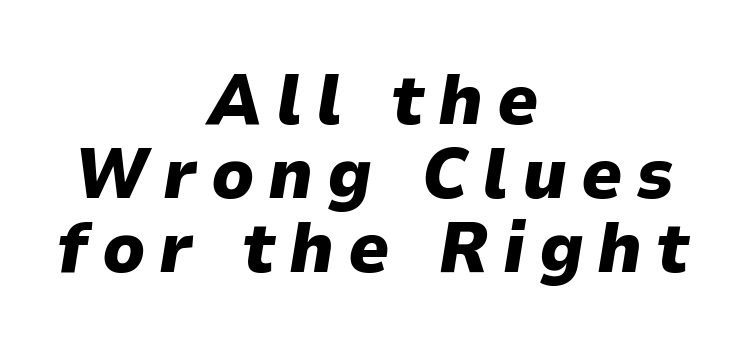
{"italic": "yes", "lean": "right", "slant_degrees": 9, "bold": "yes", "weight": "heavy", "width": "normal", "stroke_contrast": "low", "x_height": "medium", "monospaced": "no", "underline": "no", "align": "center", "line_spacing": "tight", "line_spacing_ratio": 1.03, "glyph_px": 72}
